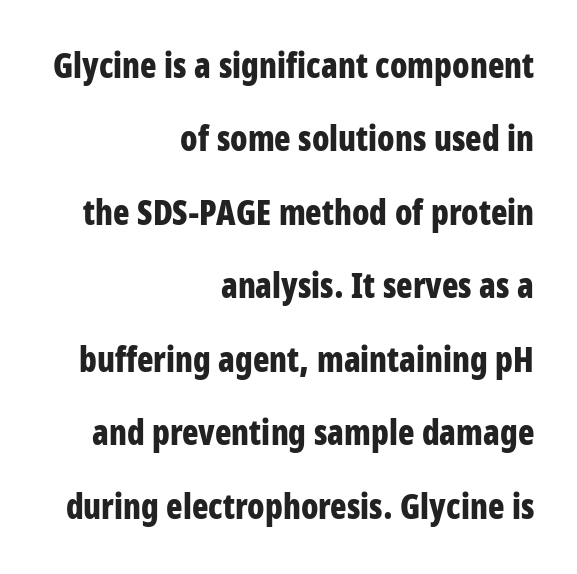
{"serif": "no", "italic": "no", "bold": "yes", "weight": "bold", "width": "condensed", "stroke_contrast": "low", "x_height": "large", "monospaced": "no", "underline": "no", "align": "right", "line_spacing": "loose", "line_spacing_ratio": 2.16, "letter_spacing": "normal", "letter_spacing_em": 0.0, "glyph_px": 34}
